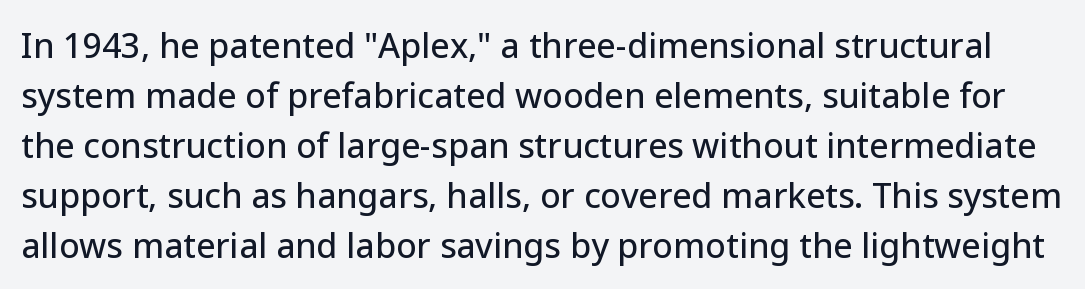
{"serif": "no", "italic": "no", "width": "normal", "stroke_contrast": "low", "x_height": "medium", "monospaced": "no", "underline": "no", "line_spacing": "normal", "line_spacing_ratio": 1.47, "letter_spacing": "normal", "letter_spacing_em": 0.0, "glyph_px": 34}
